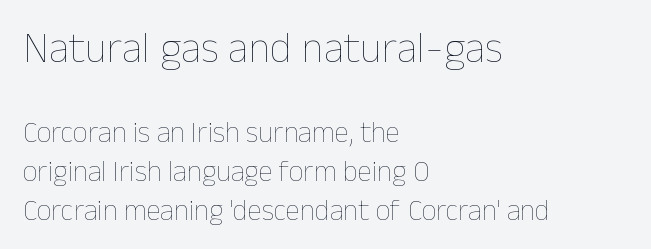
Stroke mass is kept to a normal reading level or below. Every character sits straight up, as roman type does. Teacher's note: observe the even left margin — that is flush-left alignment. Look at the glyph heights: the upper group is clearly the bigger setting. This rendering features lettering with no underline. The rows are spaced the way most documents space them.
